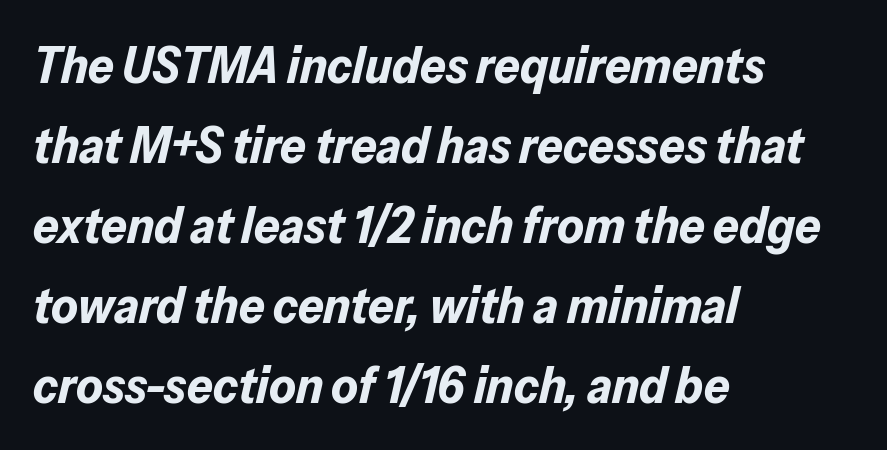
The image shows 51 px bold type, italic (leaning right); set left-aligned, normal line spacing (1.57x), normal letter spacing, not underlined; low stroke contrast and a medium x-height.
